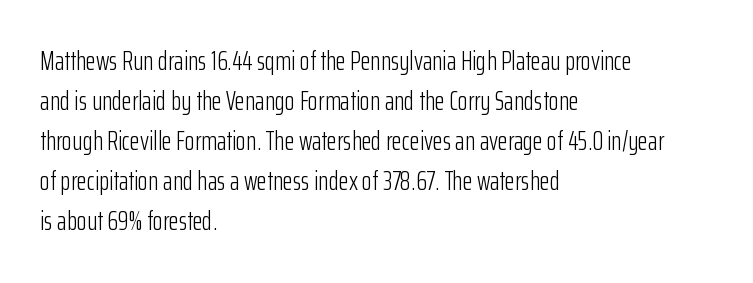
{"italic": "no", "bold": "no", "underline": "no", "align": "left", "line_spacing": "normal", "line_spacing_ratio": 1.54, "letter_spacing": "normal", "letter_spacing_em": 0.0, "glyph_px": 26}
